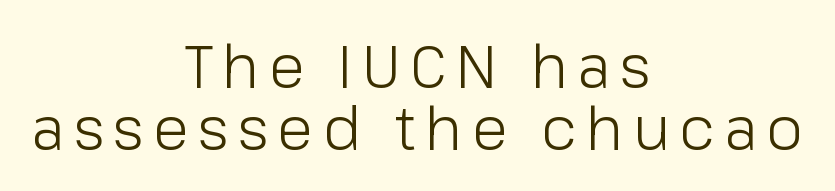
The image shows 60 px light sans-serif type, upright; set centered, tight line spacing (1.03x), not underlined; low stroke contrast and a medium x-height.
